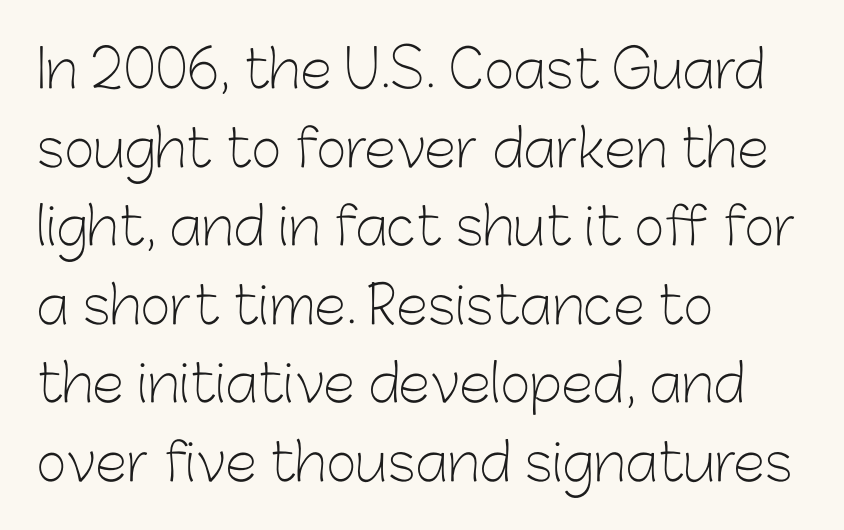
{"serif": "no", "italic": "no", "bold": "no", "weight": "light", "width": "normal", "stroke_contrast": "low", "x_height": "medium", "monospaced": "no", "underline": "no", "align": "left", "line_spacing": "normal", "line_spacing_ratio": 1.51, "letter_spacing": "normal", "letter_spacing_em": 0.0, "glyph_px": 52}
